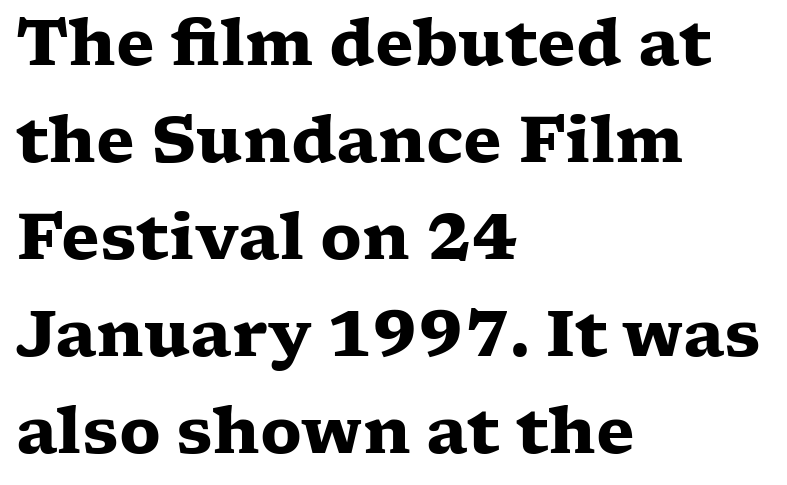
{"serif": "yes", "italic": "no", "bold": "yes", "weight": "heavy", "width": "wide", "stroke_contrast": "low", "x_height": "medium", "monospaced": "no", "underline": "no", "align": "left", "line_spacing": "normal", "line_spacing_ratio": 1.54, "letter_spacing": "normal", "letter_spacing_em": 0.0, "glyph_px": 63}
